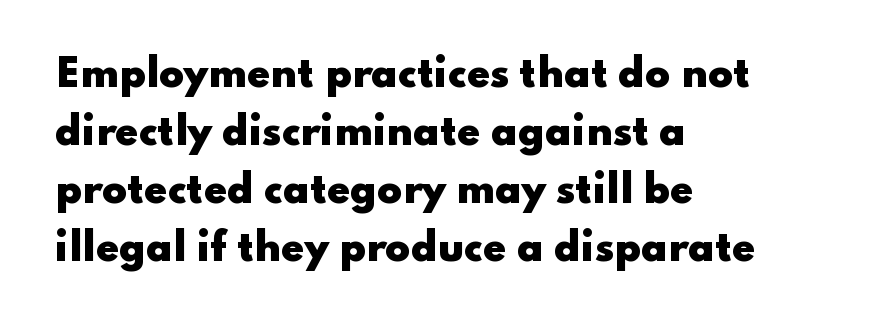
{"serif": "no", "italic": "no", "bold": "yes", "weight": "heavy", "width": "wide", "stroke_contrast": "low", "x_height": "small", "monospaced": "no", "underline": "no", "align": "left", "line_spacing": "normal", "line_spacing_ratio": 1.57, "letter_spacing": "normal", "letter_spacing_em": 0.0, "glyph_px": 37}
